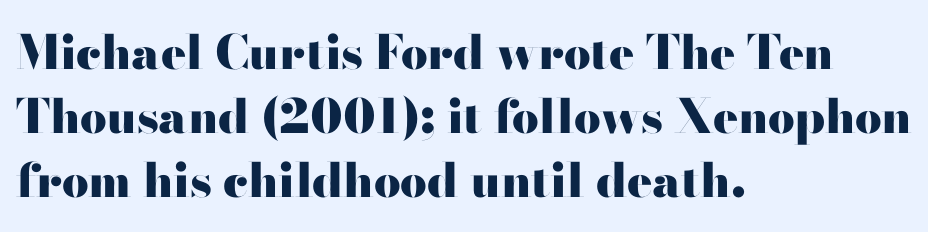
{"serif": "no", "italic": "no", "bold": "yes", "weight": "heavy", "width": "wide", "stroke_contrast": "high", "x_height": "small", "monospaced": "no", "underline": "no", "align": "left", "line_spacing": "normal", "line_spacing_ratio": 1.36, "letter_spacing": "normal", "letter_spacing_em": 0.0, "glyph_px": 47}
